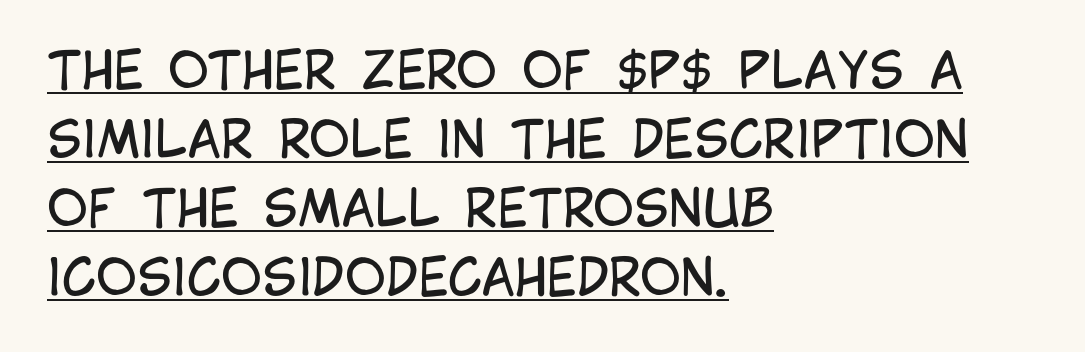
{"serif": "no", "italic": "no", "bold": "no", "weight": "regular", "width": "condensed", "stroke_contrast": "low", "x_height": "large", "monospaced": "no", "underline": "yes", "align": "left", "line_spacing": "normal", "line_spacing_ratio": 1.38, "letter_spacing": "normal", "letter_spacing_em": 0.0, "glyph_px": 50}
